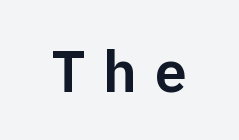
Q: Is the text italic (slanted)? A: No, it is upright.
Q: Is the typeface a serif or a sans-serif typeface? A: Sans-serif.
Q: Is the text underlined? A: No.
Q: Is the spacing between letters normal or unusually wide? A: Unusually wide.
Q: Width (condensed, normal, or wide)? A: Normal.
Q: Stroke contrast? A: Low.
Q: x-height? A: Medium.
Q: Monospaced? A: No.
